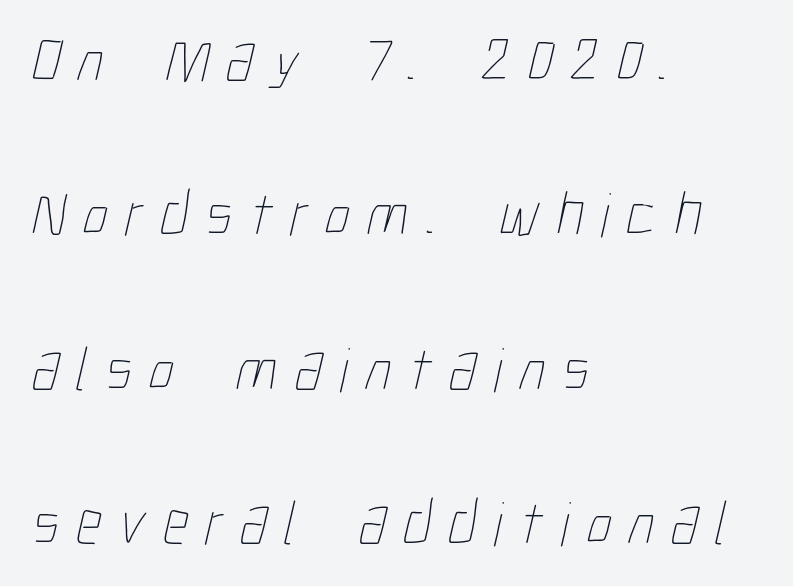
The image shows 63 px thin, condensed type; set left-aligned, loose line spacing (2.45x), unusually wide letter spacing (+0.27 em), not underlined; low stroke contrast and a medium x-height.
